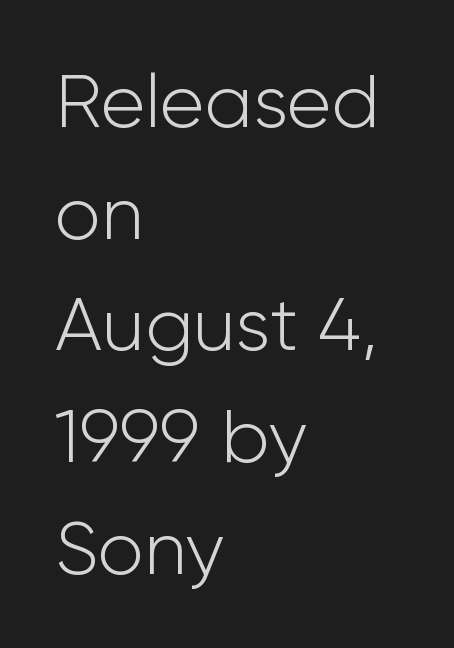
Q: Is the text bold? A: No.
Q: Is the text italic (slanted)? A: No, it is upright.
Q: Is the typeface a serif or a sans-serif typeface? A: Sans-serif.
Q: Is the text underlined? A: No.
Q: How is the paragraph aligned? A: Left-aligned.
Q: Is the spacing between letters normal or unusually wide? A: Normal.
Q: Is the spacing between lines tight, normal or loose? A: Normal.
Q: Width (condensed, normal, or wide)? A: Normal.
Q: Stroke contrast? A: Low.
Q: x-height? A: Medium.
Q: Monospaced? A: No.
